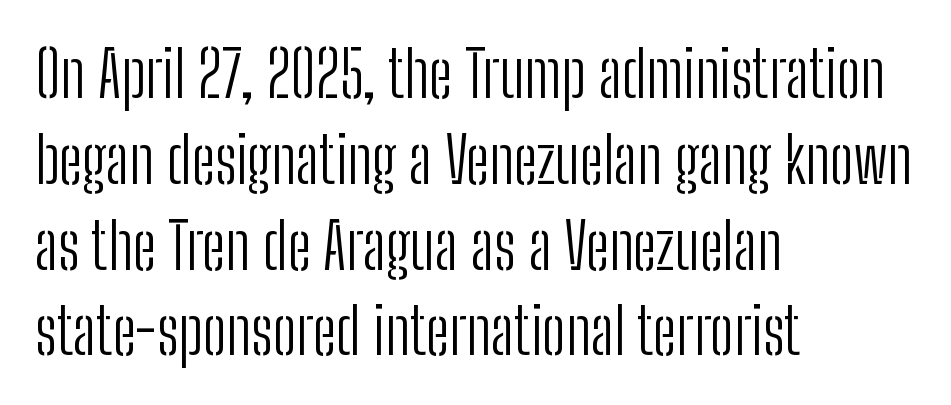
Q: Is the text bold? A: No.
Q: Is the text italic (slanted)? A: No, it is upright.
Q: Is the typeface a serif or a sans-serif typeface? A: Sans-serif.
Q: Is the text underlined? A: No.
Q: How is the paragraph aligned? A: Left-aligned.
Q: Is the spacing between letters normal or unusually wide? A: Normal.
Q: Is the spacing between lines tight, normal or loose? A: Normal.
Q: Width (condensed, normal, or wide)? A: Condensed.
Q: Stroke contrast? A: Low.
Q: x-height? A: Medium.
Q: Monospaced? A: No.
